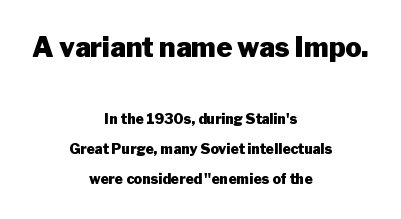
Q: Is the text bold? A: Yes.
Q: Is the text italic (slanted)? A: No, it is upright.
Q: Is the text underlined? A: No.
Q: How is the paragraph aligned? A: Centered.
Q: Is the spacing between letters normal or unusually wide? A: Normal.
Q: Is the spacing between lines tight, normal or loose? A: Loose.
Q: Which block of text is set in a larger size, the first (top) or the second (bottom)? A: The first (top) one.
